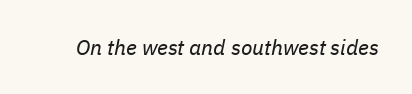
Q: Is the text bold? A: No.
Q: Is the text italic (slanted)? A: Yes, it leans right by about 11 degrees.
Q: Is the text underlined? A: No.
Q: Is the spacing between letters normal or unusually wide? A: Normal.
